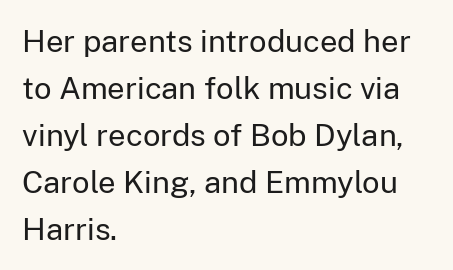
Q: Is the text bold? A: No.
Q: Is the text italic (slanted)? A: No, it is upright.
Q: Is the typeface a serif or a sans-serif typeface? A: Sans-serif.
Q: Is the text underlined? A: No.
Q: How is the paragraph aligned? A: Left-aligned.
Q: Is the spacing between letters normal or unusually wide? A: Normal.
Q: Is the spacing between lines tight, normal or loose? A: Normal.
Q: Width (condensed, normal, or wide)? A: Normal.
Q: Stroke contrast? A: Low.
Q: x-height? A: Medium.
Q: Monospaced? A: No.
